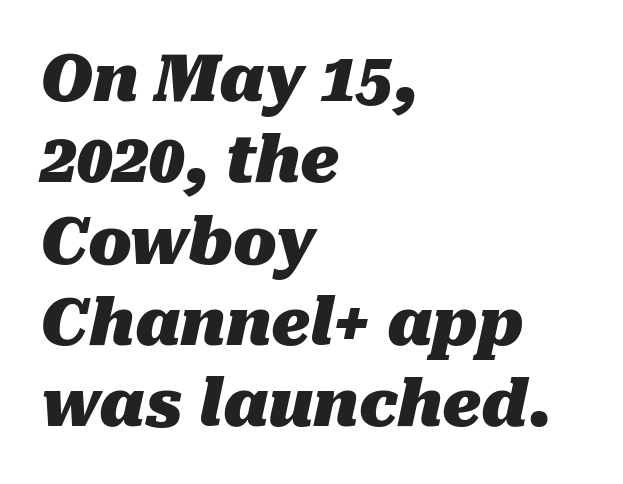
{"italic": "yes", "lean": "right", "slant_degrees": 10, "bold": "yes", "weight": "heavy", "width": "normal", "stroke_contrast": "medium", "x_height": "medium", "monospaced": "no", "underline": "no", "align": "left", "line_spacing": "normal", "line_spacing_ratio": 1.27, "letter_spacing": "normal", "letter_spacing_em": 0.0, "glyph_px": 64}
